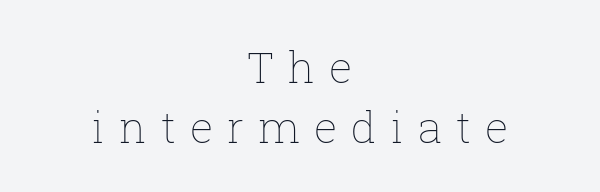
The image shows 43 px thin type, upright; set centered, normal line spacing (1.39x), unusually wide letter spacing (+0.33 em), not underlined; low stroke contrast and a medium x-height.
